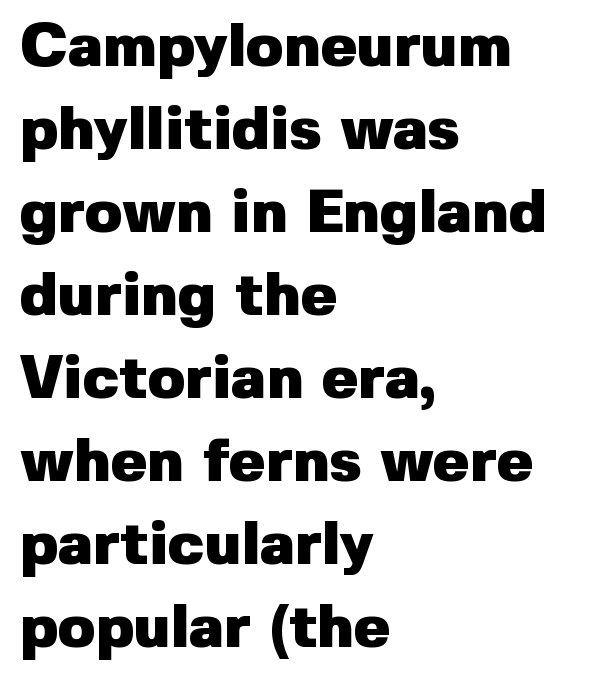
Where is the straight margin? On the left. The space beneath each line is pristine and unruled. Rows of type keep a routine distance in the vertical direction. A sans-serif font was chosen for this passage.
